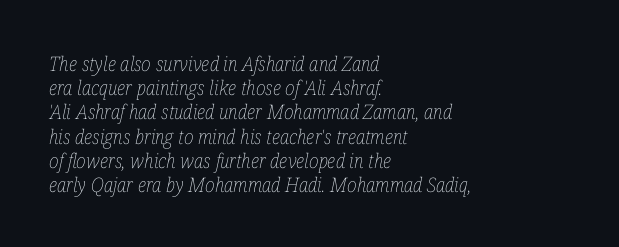
Compared with ordinary roman type, these characters are visibly tilted. This is not heavy type; no bold has been used. Horizontally, the lines are justified to the leading edge only. The passage shown is not underscored anywhere. Is the letter spacing exaggerated? No — it looks like the ordinary default.
